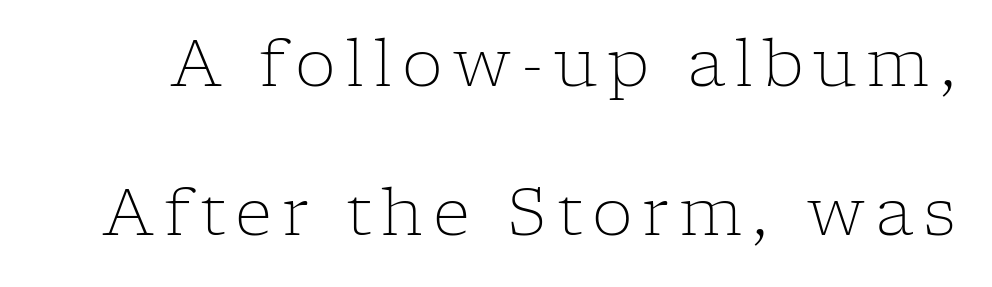
Q: Is the text bold? A: No.
Q: Is the text italic (slanted)? A: No, it is upright.
Q: Is the typeface a serif or a sans-serif typeface? A: Serif.
Q: Is the text underlined? A: No.
Q: Is the spacing between lines tight, normal or loose? A: Loose.
Q: Width (condensed, normal, or wide)? A: Normal.
Q: Stroke contrast? A: Low.
Q: x-height? A: Medium.
Q: Monospaced? A: No.
